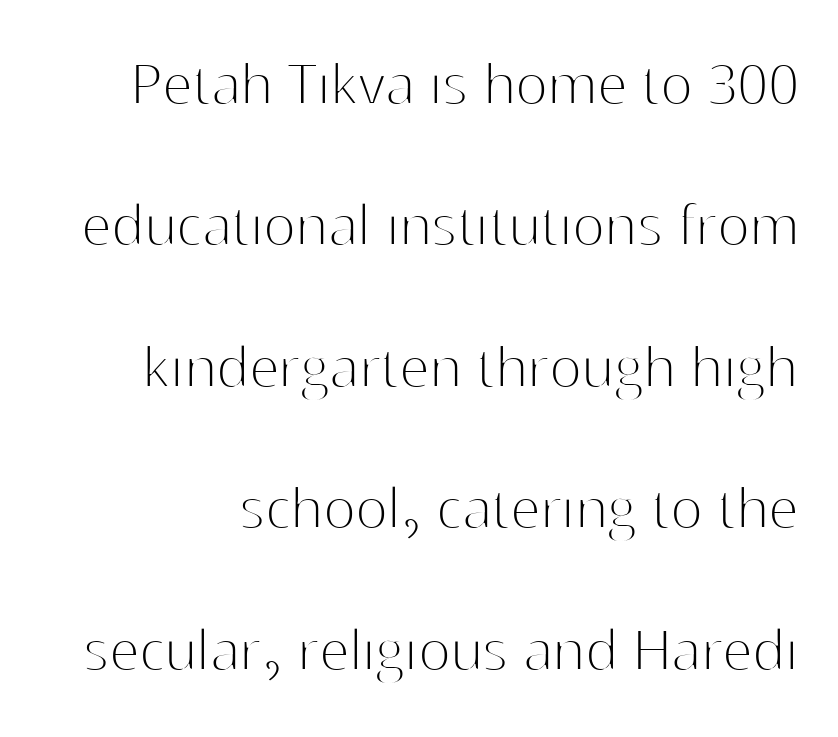
The image shows 68 px thin sans-serif type, upright; set loose line spacing (2.08x), normal letter spacing, not underlined; high stroke contrast and a medium x-height.
